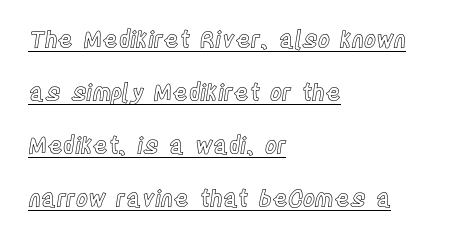
Does extra space separate the letters? No, they use regular spacing. One-word summary of the alignment: left. Is there an underline? Yes — a line sits under the letters.
